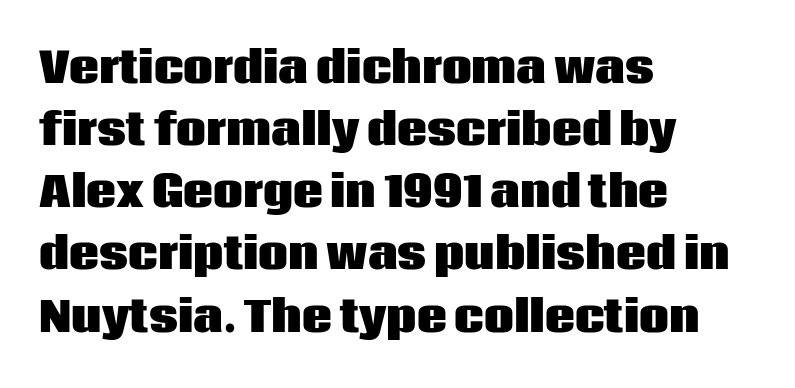
{"serif": "no", "italic": "no", "bold": "yes", "weight": "heavy", "width": "normal", "stroke_contrast": "low", "x_height": "large", "monospaced": "no", "underline": "no", "align": "left", "line_spacing": "normal", "line_spacing_ratio": 1.48, "letter_spacing": "normal", "letter_spacing_em": 0.0, "glyph_px": 42}
